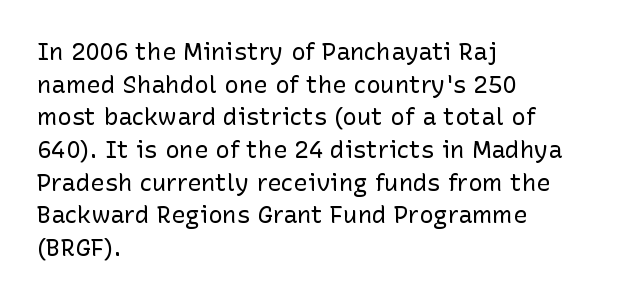
The image shows 24 px text type, upright; set left-aligned, normal line spacing (1.36x), normal letter spacing, not underlined.
